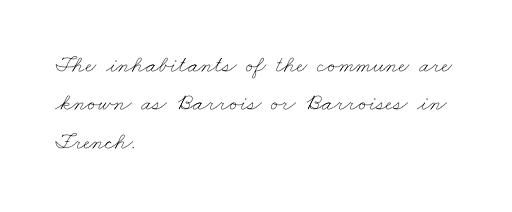
The image shows 24 px text type; set left-aligned, normal line spacing (1.6x), normal letter spacing, not underlined.
